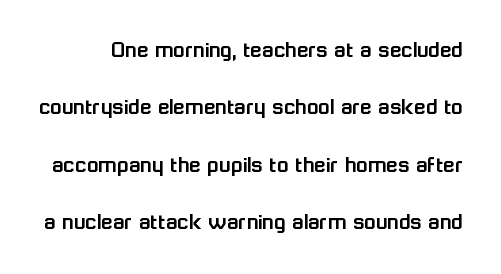
Style check: upright. Letter spacing: default. How would I describe the line gaps? Wide and relaxed. The space beneath each line is pristine and unruled.
